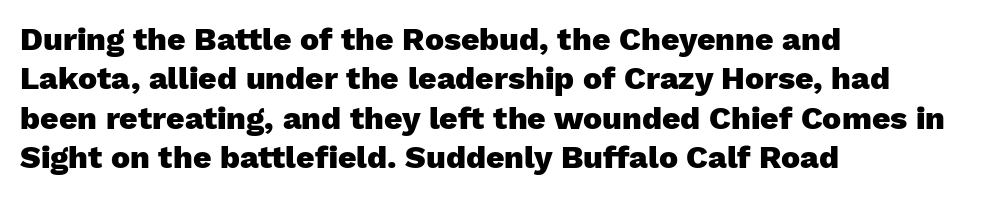
The compositor pushed each line to the left boundary. The letterforms sit shoulder to shoulder at normal distance. Each letter keeps its own natural width here, so spacing adapts to shape. Underlining? Definitely not there. No italicization has been applied; the sample stays upright. Heavy, bold letterforms.
